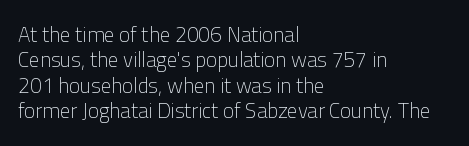
The image shows 21 px text type, upright; set left-aligned, line spacing 1.21x, normal letter spacing, not underlined.
